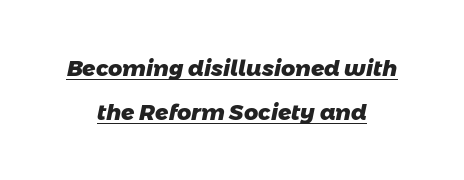
The image shows 22 px bold type; set centered, loose line spacing (2.0x), normal letter spacing, underlined.
